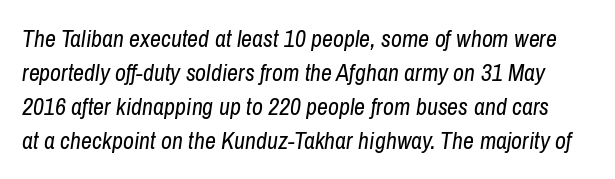
Q: Is the text bold? A: No.
Q: Is the text italic (slanted)? A: Yes, it leans right by about 8 degrees.
Q: Is the text underlined? A: No.
Q: Is the spacing between letters normal or unusually wide? A: Normal.
Q: Is the spacing between lines tight, normal or loose? A: Normal.
